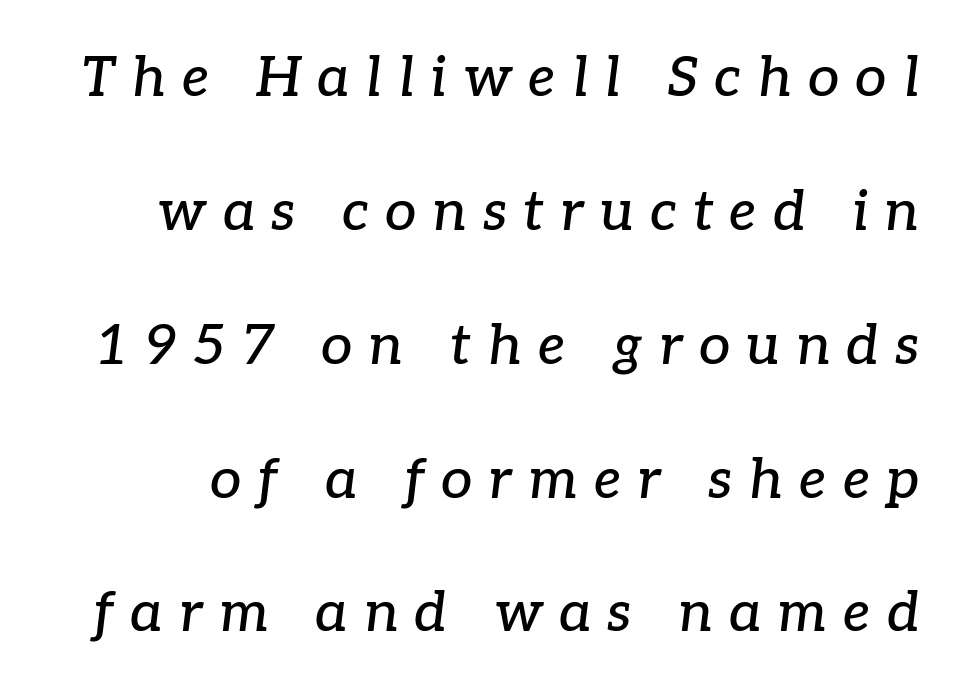
Q: Is the text italic (slanted)? A: Yes, it leans right by about 7 degrees.
Q: Is the typeface a serif or a sans-serif typeface? A: Serif.
Q: Is the text underlined? A: No.
Q: Is the spacing between letters normal or unusually wide? A: Unusually wide.
Q: Is the spacing between lines tight, normal or loose? A: Loose.
Q: Width (condensed, normal, or wide)? A: Normal.
Q: Stroke contrast? A: Low.
Q: x-height? A: Medium.
Q: Monospaced? A: No.
